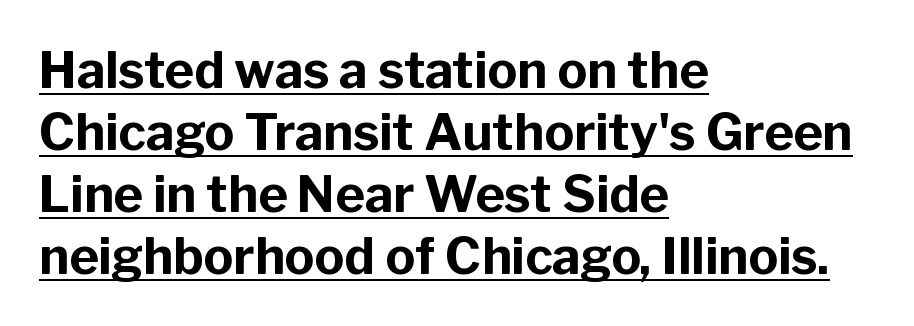
{"serif": "no", "italic": "no", "bold": "yes", "weight": "bold", "width": "normal", "stroke_contrast": "low", "x_height": "medium", "monospaced": "no", "underline": "yes", "align": "left", "line_spacing_ratio": 1.24, "letter_spacing": "normal", "letter_spacing_em": 0.0, "glyph_px": 50}
